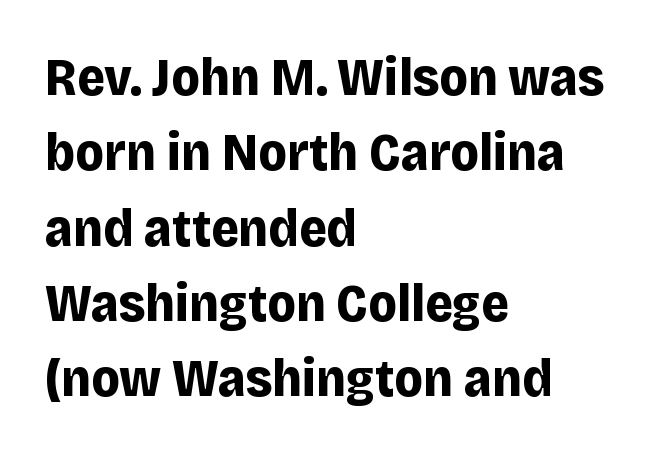
The image shows 53 px bold sans-serif type, upright; set left-aligned, normal line spacing (1.42x), normal letter spacing, not underlined; low stroke contrast and a large x-height.
